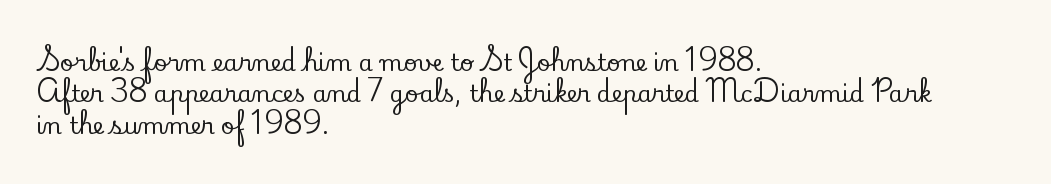
{"italic": "no", "underline": "no", "align": "left", "line_spacing": "normal", "line_spacing_ratio": 1.36, "letter_spacing": "normal", "letter_spacing_em": 0.0, "glyph_px": 23}
